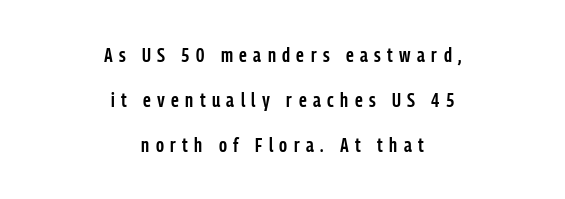
The image shows 20 px text type, upright; set centered, loose line spacing (2.25x), unusually wide letter spacing (+0.32 em), not underlined.
